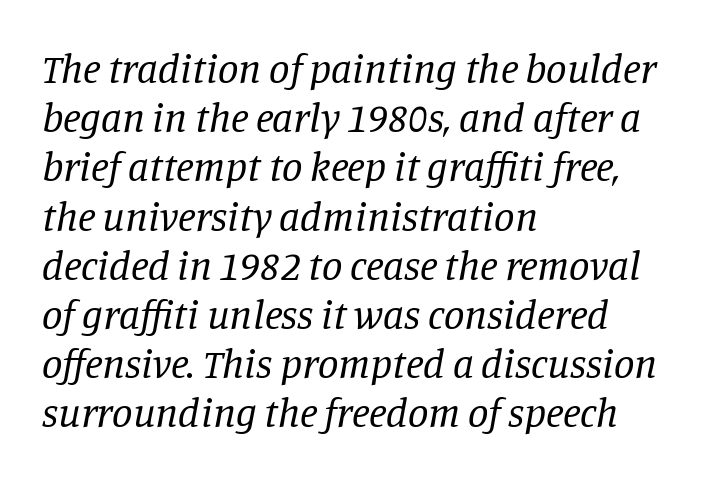
{"serif": "yes", "italic": "yes", "lean": "right", "slant_degrees": 11, "bold": "no", "weight": "regular", "width": "normal", "stroke_contrast": "low", "x_height": "large", "monospaced": "no", "underline": "no", "align": "left", "line_spacing_ratio": 1.2, "letter_spacing": "normal", "letter_spacing_em": 0.0, "glyph_px": 41}
